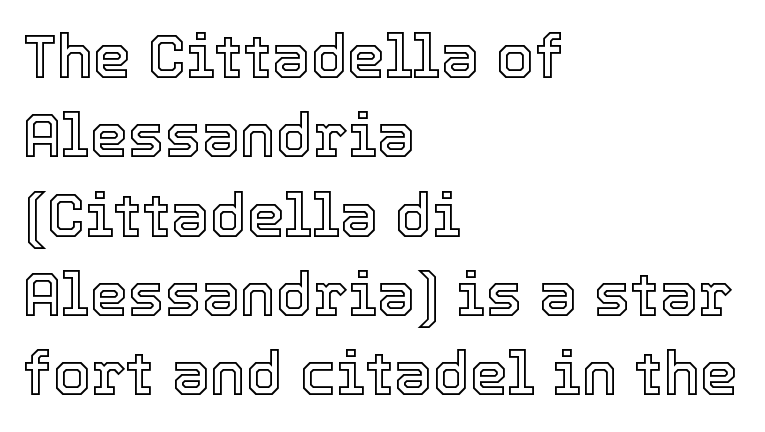
The face used here is rendered with its standard letterfit. Looks like regular typesetting: each glyph gets only the width it needs. The text block is weighted toward the left margin, trailing off unevenly rightward. Evenly set lines give the paragraph a standard silhouette.
